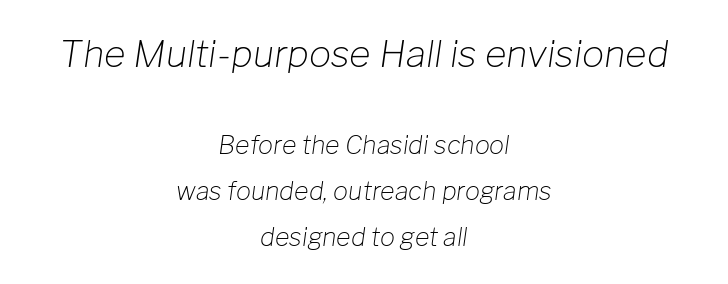
{"italic": "yes", "lean": "right", "slant_degrees": 8, "bold": "no", "weight": "light", "width": "normal", "stroke_contrast": "low", "x_height": "medium", "monospaced": "no", "underline": "no", "align": "center", "line_spacing_ratio": 1.84, "letter_spacing": "normal", "letter_spacing_em": 0.0, "larger_block": "first", "size_ratio": 1.48, "glyph_px": 37}
